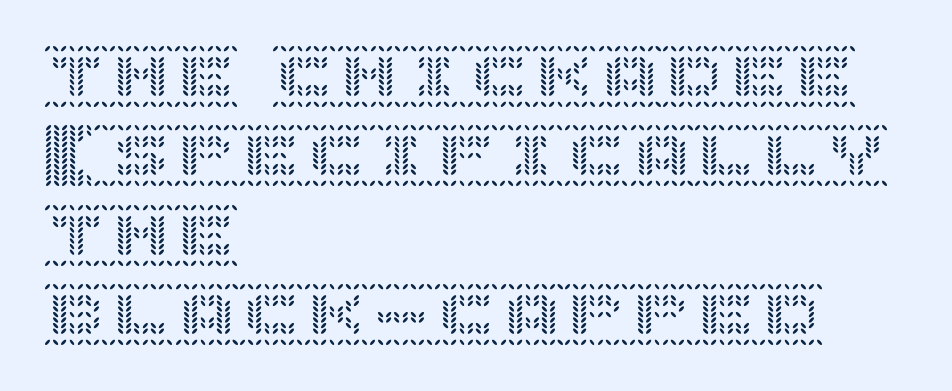
The image shows 65 px text type, upright; set left-aligned, line spacing 1.22x, normal letter spacing, not underlined; a large x-height.
